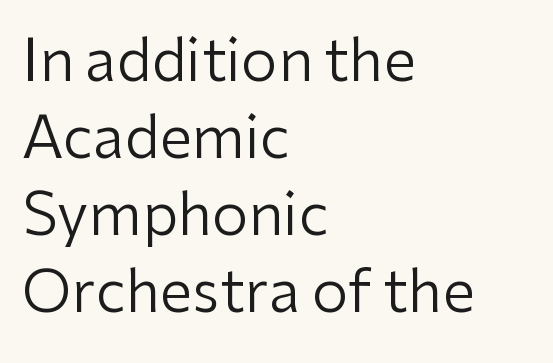
{"serif": "no", "italic": "no", "bold": "no", "weight": "regular", "width": "normal", "stroke_contrast": "low", "x_height": "medium", "monospaced": "no", "underline": "no", "align": "left", "line_spacing": "normal", "line_spacing_ratio": 1.33, "letter_spacing": "normal", "letter_spacing_em": 0.0, "glyph_px": 58}
